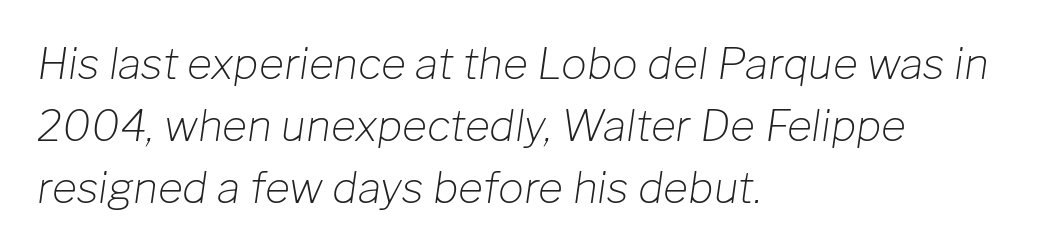
Evenly set lines give the paragraph a standard silhouette. Alignment: flush left. Emphasis-style slanted type is in use. Type without underlining. The letterforms sit shoulder to shoulder at normal distance. Weight class: somewhere from thin through regular.
